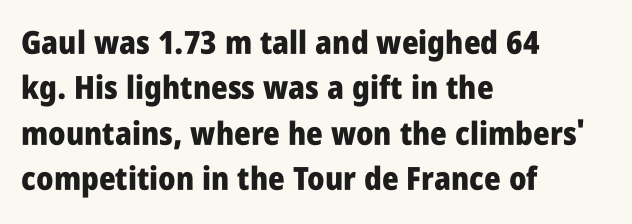
{"serif": "no", "italic": "no", "bold": "yes", "weight": "heavy", "width": "condensed", "stroke_contrast": "low", "x_height": "large", "monospaced": "no", "underline": "no", "align": "left", "line_spacing": "normal", "line_spacing_ratio": 1.42, "letter_spacing": "normal", "letter_spacing_em": 0.0, "glyph_px": 32}
